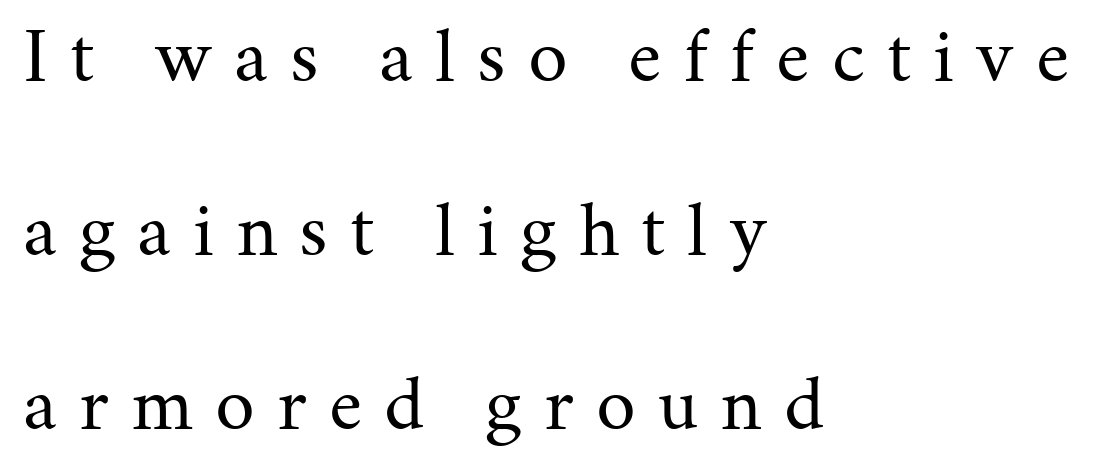
Weight class: somewhere from thin through regular. Character widths vary here, with narrow letters taking less room than wide ones. The foot of each line stays bare and open. A student would call this left alignment; a typographer would say flush left, rag right. No italicization has been applied; the sample stays upright. A great deal of white space separates one row of letters from the next.
